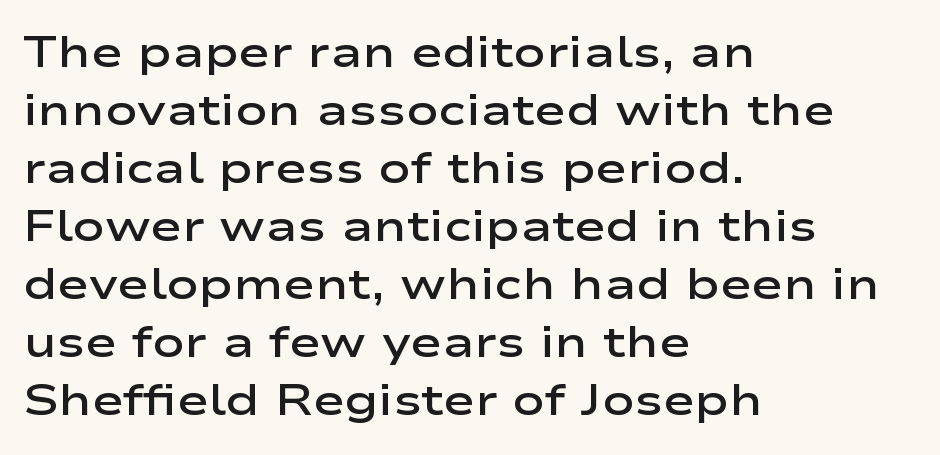
Notice how the passage keeps a crisp vertical edge on the left only. The letters sit at their default tracking, neither squeezed nor spread. Does the weight exceed regular? Yes, but only to semibold. This sample uses an upright cut, with every glyph sitting square on the baseline.
